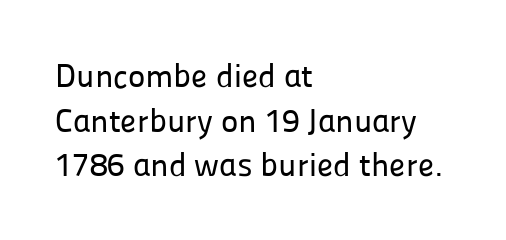
The image shows 33 px sans-serif type, upright; set left-aligned, normal line spacing (1.35x), normal letter spacing, not underlined; low stroke contrast and a medium x-height.
